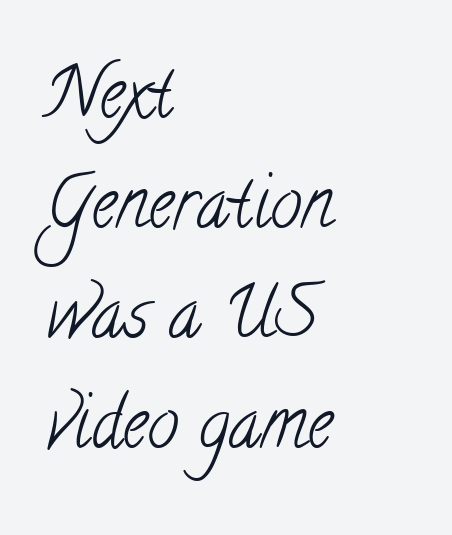
Q: Is the text bold? A: No.
Q: Is the text underlined? A: No.
Q: How is the paragraph aligned? A: Left-aligned.
Q: Is the spacing between letters normal or unusually wide? A: Normal.
Q: Is the spacing between lines tight, normal or loose? A: Normal.
Q: Width (condensed, normal, or wide)? A: Condensed.
Q: Stroke contrast? A: Low.
Q: x-height? A: Small.
Q: Monospaced? A: No.
